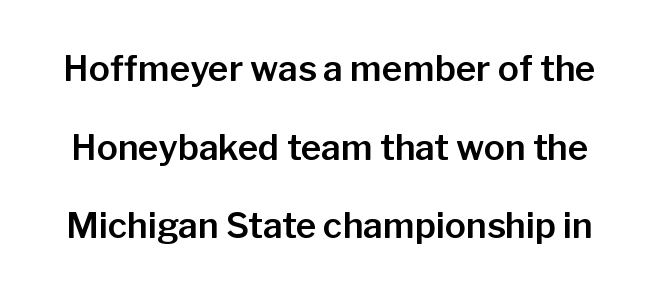
Q: Is the text italic (slanted)? A: No, it is upright.
Q: Is the typeface a serif or a sans-serif typeface? A: Sans-serif.
Q: Is the text underlined? A: No.
Q: Is the spacing between letters normal or unusually wide? A: Normal.
Q: Is the spacing between lines tight, normal or loose? A: Loose.
Q: Width (condensed, normal, or wide)? A: Normal.
Q: Stroke contrast? A: Low.
Q: x-height? A: Medium.
Q: Monospaced? A: No.
